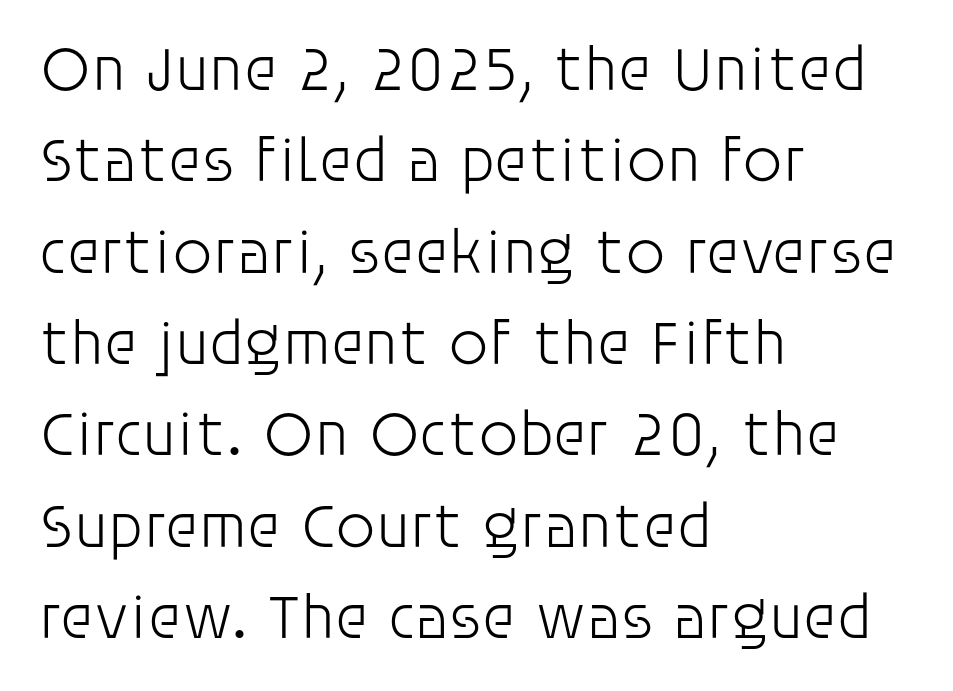
What kind of face is this? One without serifs — a sans. Rendered with straight, roman letterforms. These lines stack with their left ends in a neat column. Plain, unruled lines of type. Stroke mass is kept to a normal reading level or below. The letters advance in unequal steps, a hallmark of proportional type.
